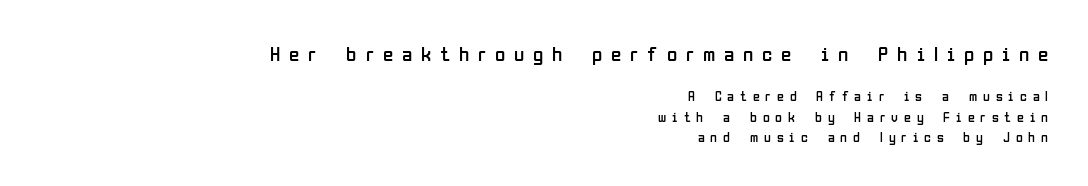
Q: Is the text bold? A: No.
Q: Is the text italic (slanted)? A: No, it is upright.
Q: Is the text underlined? A: No.
Q: How is the paragraph aligned? A: Right-aligned.
Q: Is the spacing between letters normal or unusually wide? A: Unusually wide.
Q: Is the spacing between lines tight, normal or loose? A: Normal.
Q: Which block of text is set in a larger size, the first (top) or the second (bottom)? A: The first (top) one.
